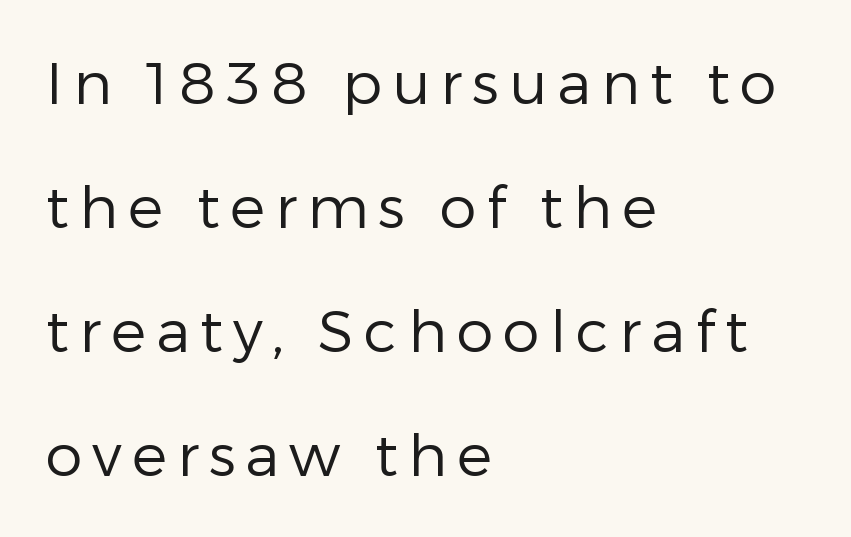
{"serif": "no", "italic": "no", "bold": "no", "weight": "regular", "width": "normal", "stroke_contrast": "low", "x_height": "medium", "monospaced": "no", "underline": "no", "align": "left", "line_spacing": "loose", "line_spacing_ratio": 2.1, "glyph_px": 59}
